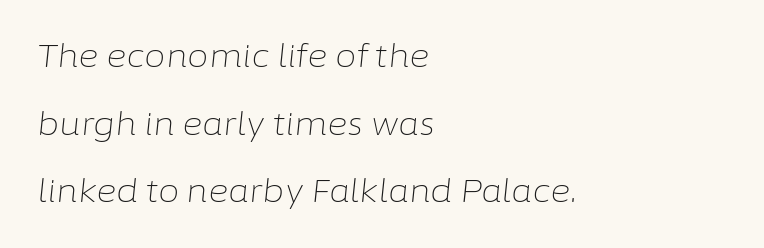
Q: Is the text bold? A: No.
Q: Is the text italic (slanted)? A: Yes, it leans right by about 6 degrees.
Q: Is the text underlined? A: No.
Q: How is the paragraph aligned? A: Left-aligned.
Q: Is the spacing between letters normal or unusually wide? A: Normal.
Q: Is the spacing between lines tight, normal or loose? A: Loose.
Q: Width (condensed, normal, or wide)? A: Normal.
Q: Stroke contrast? A: Low.
Q: x-height? A: Medium.
Q: Monospaced? A: No.
